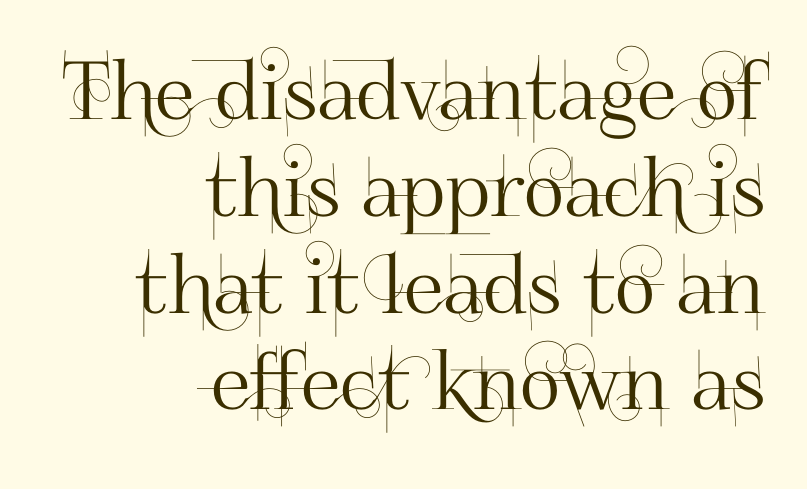
Bare-footed words on every line. The face used here is rendered with its standard letterfit. Style check: upright. Varying glyph widths throughout — classic text-font behaviour. This is sans-serif lettering, the kind often seen on screens and signage. The lines are quadded right.
